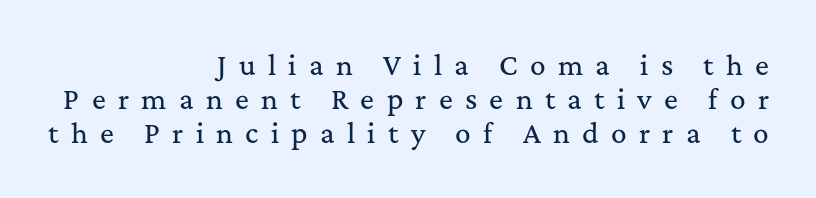
Check under the words: just untouched page. The passage is arranged like a letterhead date or caption credit — flush right. The typography opts for an upright posture over an oblique one. Does extra space separate the letters? Yes, quite a lot of it. Evenly set lines give the paragraph a standard silhouette.
